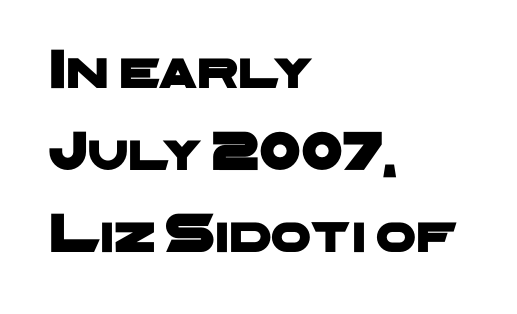
{"serif": "no", "width": "wide", "stroke_contrast": "low", "x_height": "medium", "monospaced": "no", "underline": "no", "align": "left", "line_spacing": "normal", "line_spacing_ratio": 1.44, "letter_spacing": "normal", "letter_spacing_em": 0.0, "glyph_px": 57}
